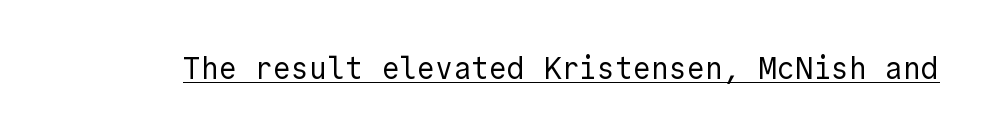
Here the glyphs are tracked normally, forming tight word shapes. I'd call this a sans setting — the letters go barefoot. Stems here are at most as thick as an everyday book face. This sample uses an upright cut, with every glyph sitting square on the baseline.
